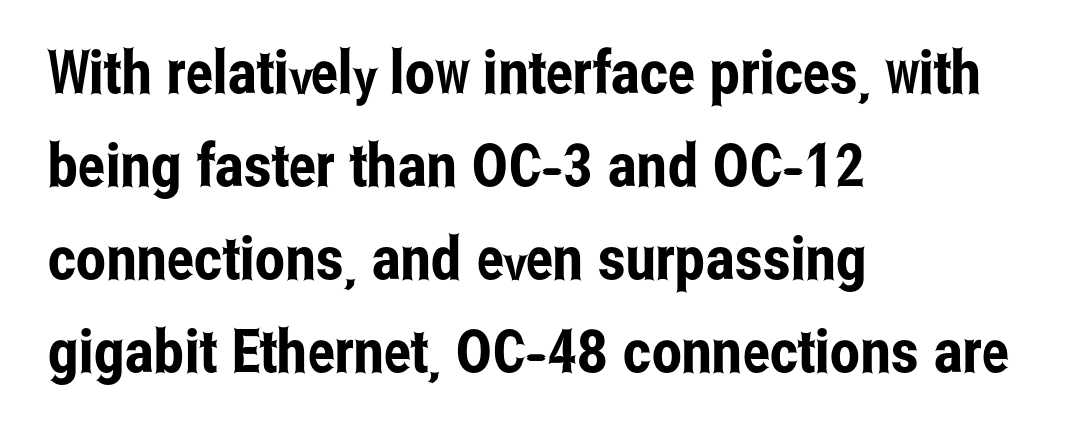
The image shows 60 px condensed sans-serif type, upright; set left-aligned, normal line spacing (1.55x), normal letter spacing, not underlined; low stroke contrast and a medium x-height.
